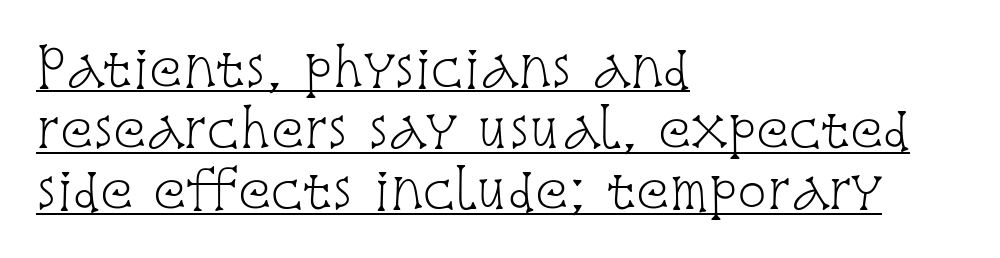
Q: Is the text bold? A: No.
Q: Is the text italic (slanted)? A: No, it is upright.
Q: Is the typeface a serif or a sans-serif typeface? A: Serif.
Q: Is the text underlined? A: Yes.
Q: How is the paragraph aligned? A: Left-aligned.
Q: Is the spacing between letters normal or unusually wide? A: Normal.
Q: Is the spacing between lines tight, normal or loose? A: Normal.
Q: Width (condensed, normal, or wide)? A: Condensed.
Q: Stroke contrast? A: Low.
Q: x-height? A: Large.
Q: Monospaced? A: No.
